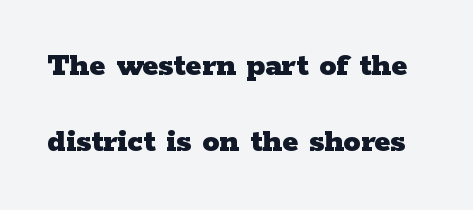
{"serif": "yes", "italic": "no", "bold": "yes", "weight": "heavy", "width": "wide", "stroke_contrast": "low", "x_height": "medium", "monospaced": "no", "underline": "no", "line_spacing": "loose", "line_spacing_ratio": 2.24, "letter_spacing": "normal", "letter_spacing_em": 0.0, "glyph_px": 34}
